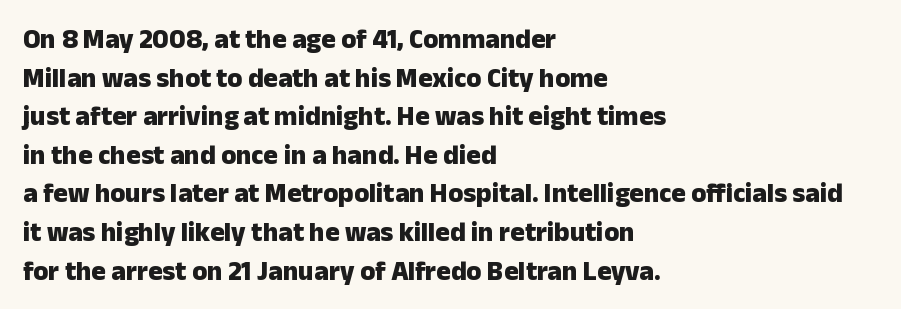
The glyphs are unaccompanied by any horizontal stroke below them. Alignment: flush left. Its strokes are broad and dark, the hallmark of bold type. Designer's note — italics off, roman on.
